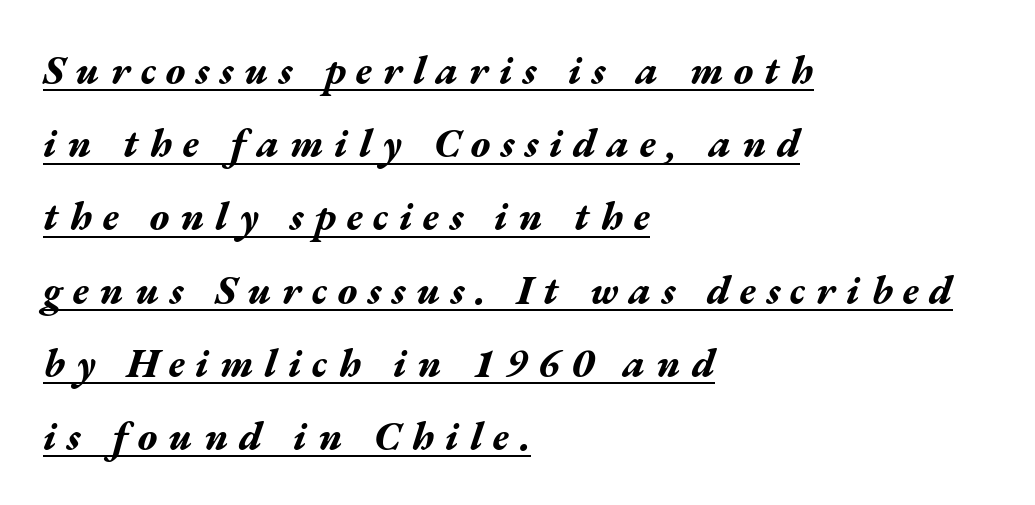
Q: Is the text bold? A: Yes.
Q: Is the text italic (slanted)? A: Yes, it leans right by about 17 degrees.
Q: Is the text underlined? A: Yes.
Q: How is the paragraph aligned? A: Left-aligned.
Q: Is the spacing between letters normal or unusually wide? A: Unusually wide.
Q: Width (condensed, normal, or wide)? A: Wide.
Q: Stroke contrast? A: Medium.
Q: x-height? A: Medium.
Q: Monospaced? A: No.
